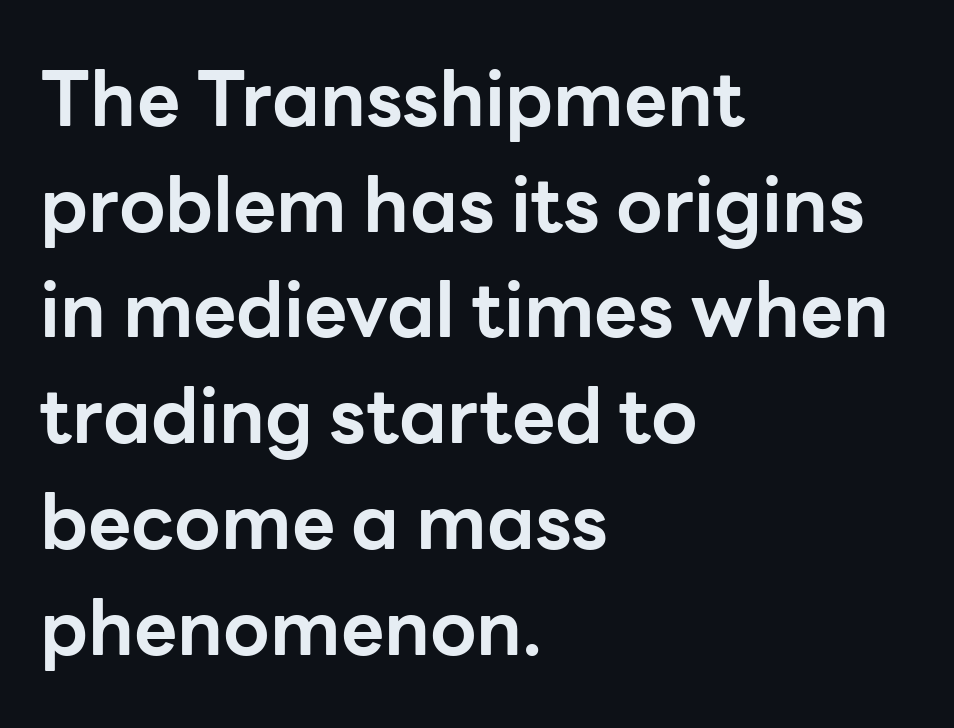
Q: Is the text bold? A: Yes.
Q: Is the text italic (slanted)? A: No, it is upright.
Q: Is the typeface a serif or a sans-serif typeface? A: Sans-serif.
Q: Is the text underlined? A: No.
Q: How is the paragraph aligned? A: Left-aligned.
Q: Is the spacing between letters normal or unusually wide? A: Normal.
Q: Is the spacing between lines tight, normal or loose? A: Normal.
Q: Width (condensed, normal, or wide)? A: Normal.
Q: Stroke contrast? A: Low.
Q: x-height? A: Medium.
Q: Monospaced? A: No.
